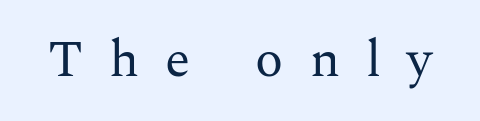
Q: Is the text bold? A: No.
Q: Is the text italic (slanted)? A: No, it is upright.
Q: Is the typeface a serif or a sans-serif typeface? A: Serif.
Q: Is the text underlined? A: No.
Q: Is the spacing between letters normal or unusually wide? A: Unusually wide.
Q: Width (condensed, normal, or wide)? A: Normal.
Q: Stroke contrast? A: Medium.
Q: x-height? A: Medium.
Q: Monospaced? A: No.
